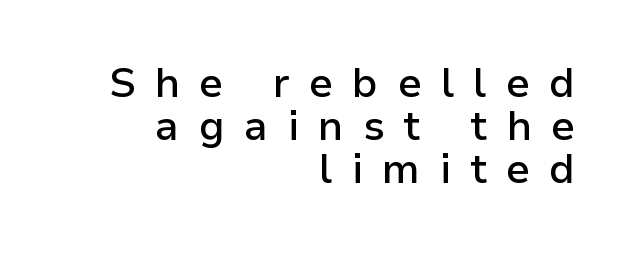
The image shows 41 px semibold sans-serif type, upright; set right-aligned, tight line spacing (1.05x), unusually wide letter spacing (+0.47 em), not underlined; low stroke contrast and a medium x-height.
